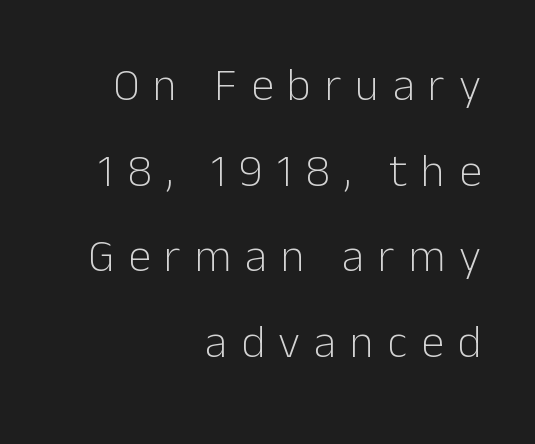
The image shows 46 px light sans-serif type, upright; set right-aligned, line spacing 1.86x, unusually wide letter spacing (+0.3 em), not underlined; low stroke contrast and a medium x-height.
